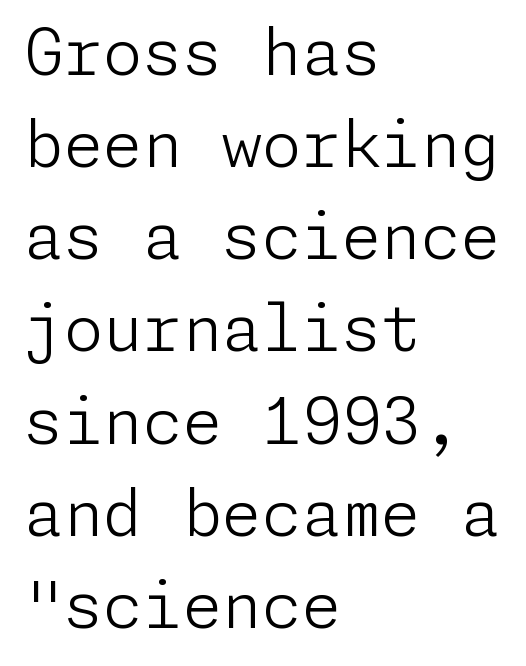
{"serif": "no", "italic": "no", "bold": "no", "weight": "light", "width": "normal", "stroke_contrast": "low", "x_height": "medium", "underline": "no", "align": "left", "line_spacing": "normal", "line_spacing_ratio": 1.44, "letter_spacing": "normal", "letter_spacing_em": 0.0, "glyph_px": 64}
